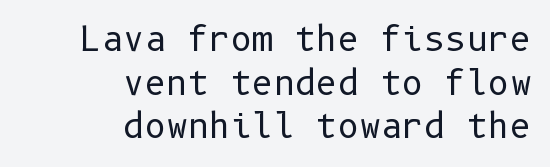
The image shows 33 px regular-weight sans-serif type, upright; set right-aligned, normal line spacing (1.32x), normal letter spacing, not underlined; low stroke contrast and a medium x-height.
